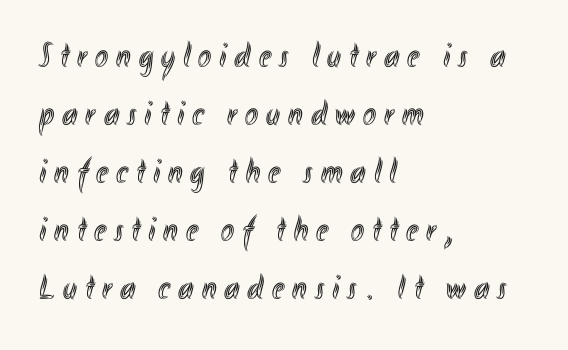
A typesetter would call this leading conventional body-copy spacing. The rendering uses natural spacing where letterforms have individual widths. Descenders are the only things crossing below the line. Which margin do the lines hug? The left one — the right edge is uneven. The passage shown has open, widely tracked lettering throughout.
